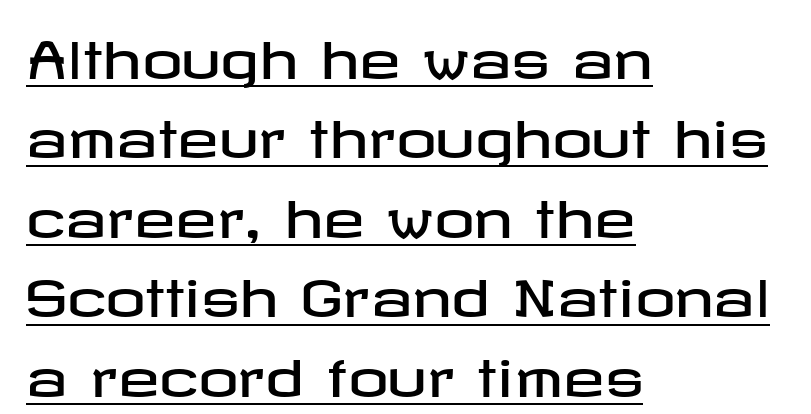
Q: Is the text italic (slanted)? A: No, it is upright.
Q: Is the typeface a serif or a sans-serif typeface? A: Sans-serif.
Q: Is the text underlined? A: Yes.
Q: How is the paragraph aligned? A: Left-aligned.
Q: Is the spacing between letters normal or unusually wide? A: Normal.
Q: Is the spacing between lines tight, normal or loose? A: Normal.
Q: Width (condensed, normal, or wide)? A: Wide.
Q: Stroke contrast? A: Low.
Q: x-height? A: Medium.
